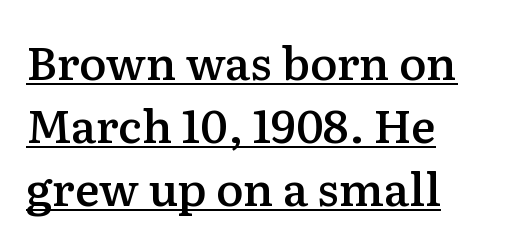
{"serif": "yes", "italic": "no", "bold": "semi", "weight": "semibold", "width": "normal", "stroke_contrast": "medium", "x_height": "medium", "monospaced": "no", "underline": "yes", "align": "left", "line_spacing": "normal", "line_spacing_ratio": 1.37, "letter_spacing": "normal", "letter_spacing_em": 0.0, "glyph_px": 46}
